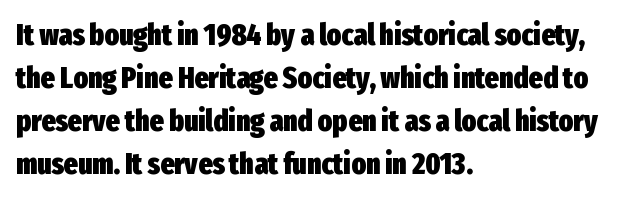
Every character sits straight up, as roman type does. Summary of vertical rhythm: regular, with standard interline spacing. Stroke thickness is high; the sample reads as a true bold. Bare-footed words on every line.
